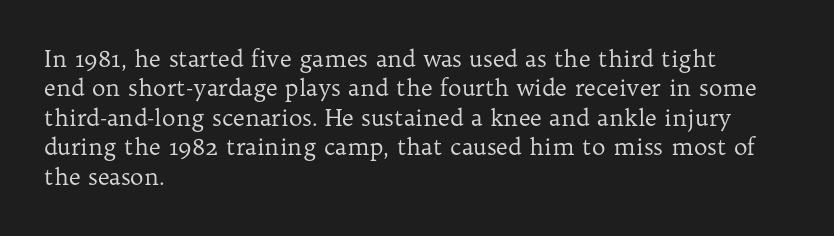
Q: Is the text bold? A: No.
Q: Is the text italic (slanted)? A: No, it is upright.
Q: Is the text underlined? A: No.
Q: How is the paragraph aligned? A: Left-aligned.
Q: Is the spacing between letters normal or unusually wide? A: Normal.
Q: Is the spacing between lines tight, normal or loose? A: Normal.
